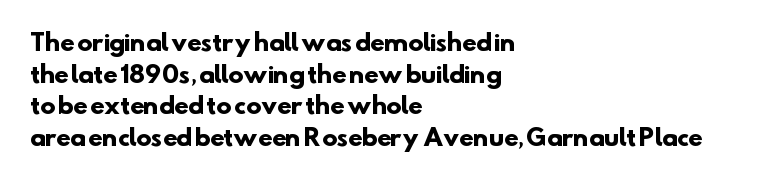
The image shows 23 px bold type; set left-aligned, normal line spacing (1.38x), normal letter spacing, not underlined.
